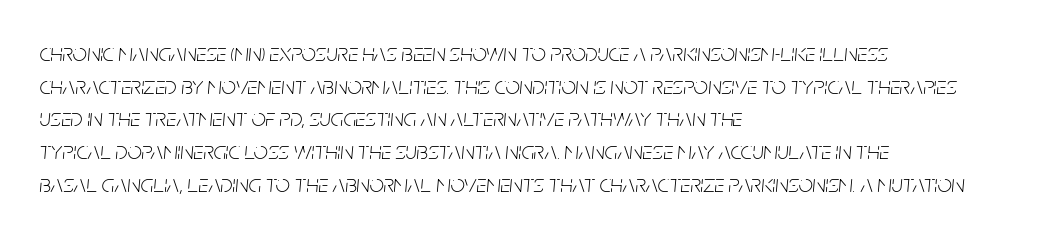
The space directly below the letters is spotless. One-word summary of the alignment: left. Summary of weight: not heavy and not bold. It's the slanting kind of type.
